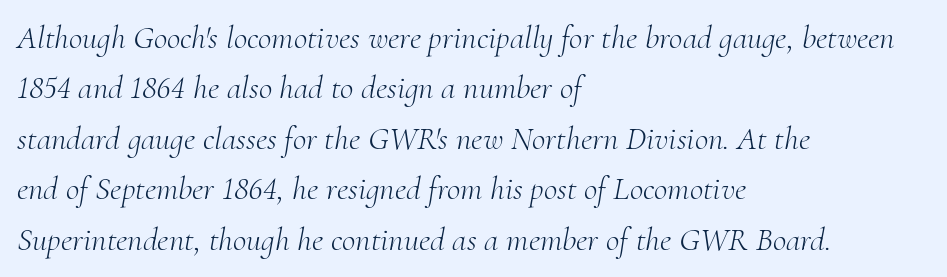
The image shows 33 px light serif type, italic (leaning right); set left-aligned, normal line spacing (1.53x), normal letter spacing, not underlined; medium stroke contrast and a small x-height.
